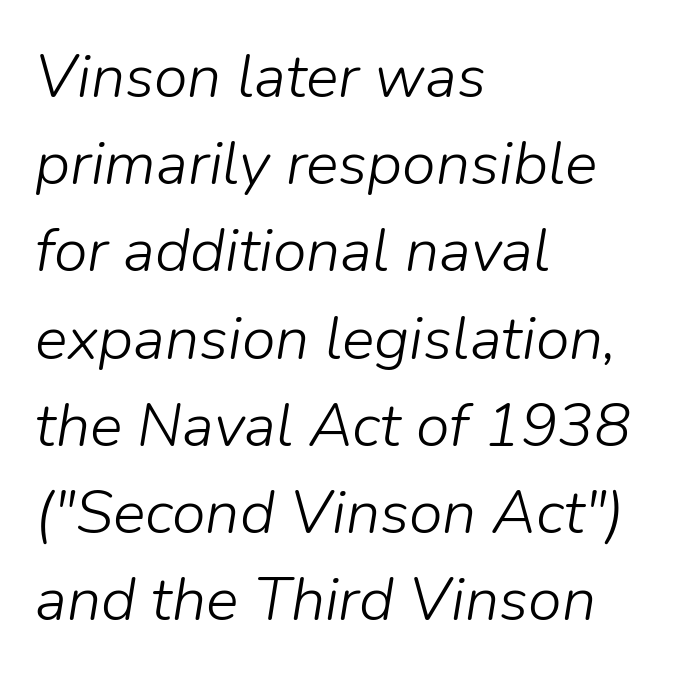
Q: Is the text bold? A: No.
Q: Is the text italic (slanted)? A: Yes, it leans right by about 9 degrees.
Q: Is the text underlined? A: No.
Q: How is the paragraph aligned? A: Left-aligned.
Q: Is the spacing between letters normal or unusually wide? A: Normal.
Q: Is the spacing between lines tight, normal or loose? A: Normal.
Q: Width (condensed, normal, or wide)? A: Normal.
Q: Stroke contrast? A: Low.
Q: x-height? A: Medium.
Q: Monospaced? A: No.
